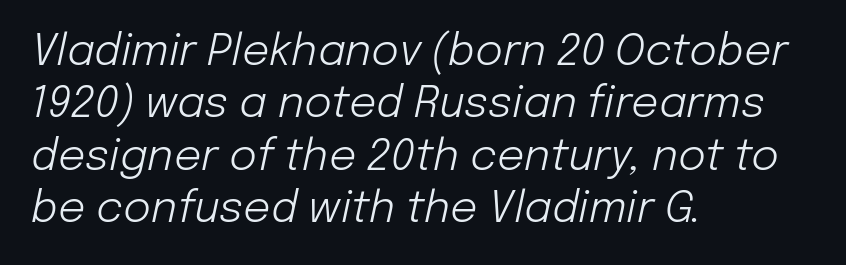
{"italic": "yes", "lean": "right", "slant_degrees": 12, "bold": "no", "weight": "light", "width": "normal", "stroke_contrast": "low", "x_height": "medium", "monospaced": "no", "underline": "no", "align": "left", "line_spacing_ratio": 1.22, "letter_spacing": "normal", "letter_spacing_em": 0.0, "glyph_px": 43}
